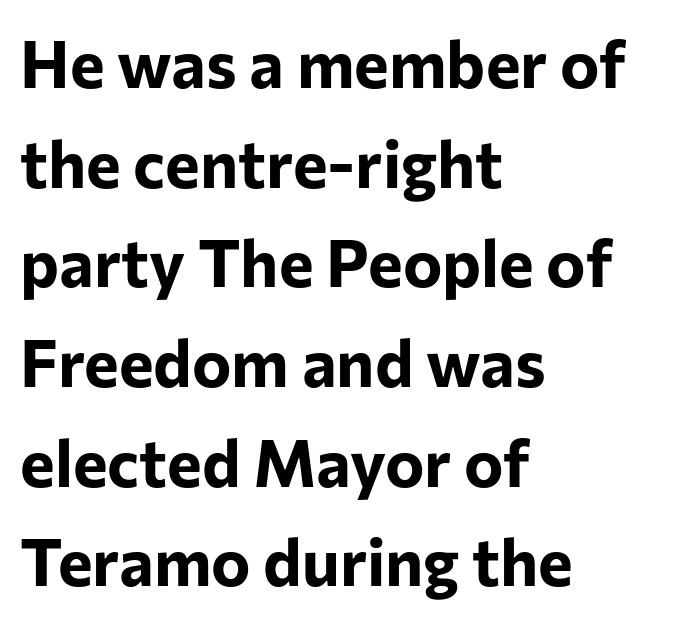
The rows are spaced the way most documents space them. The gaps between neighbouring characters are ordinary and unremarkable. I'd call this a sans setting — the letters go barefoot. Visually the block forms a straight wall on the left and a jagged coastline on the right. The specimen reads as upright at a glance. Spacing verdict: proportional, widths tailored to each character.
